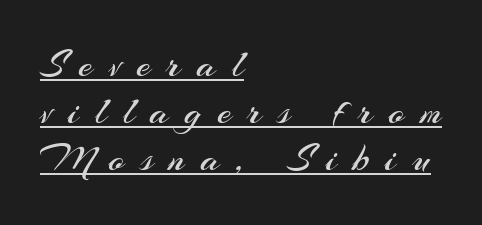
{"serif": "no", "bold": "no", "weight": "regular", "width": "normal", "stroke_contrast": "medium", "x_height": "small", "monospaced": "no", "underline": "yes", "align": "left", "line_spacing_ratio": 1.18, "letter_spacing": "wide", "letter_spacing_em": 0.4, "glyph_px": 40}
